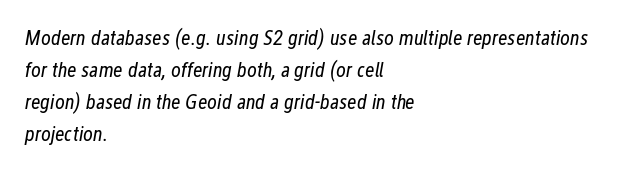
Q: Is the text bold? A: No.
Q: Is the text italic (slanted)? A: Yes, it leans right by about 12 degrees.
Q: Is the text underlined? A: No.
Q: How is the paragraph aligned? A: Left-aligned.
Q: Is the spacing between letters normal or unusually wide? A: Normal.
Q: Is the spacing between lines tight, normal or loose? A: Normal.
